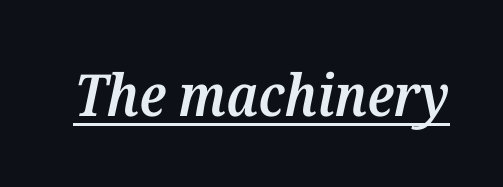
Examine the stroke ends and you'll spot serifs. Looks like regular typesetting: each glyph gets only the width it needs. Italic: yes, the glyphs are oblique. This rendering leaves character spacing at its baseline value. The string is rendered with underlining switched on. On the weight axis this lands at semibold, roughly 600.
